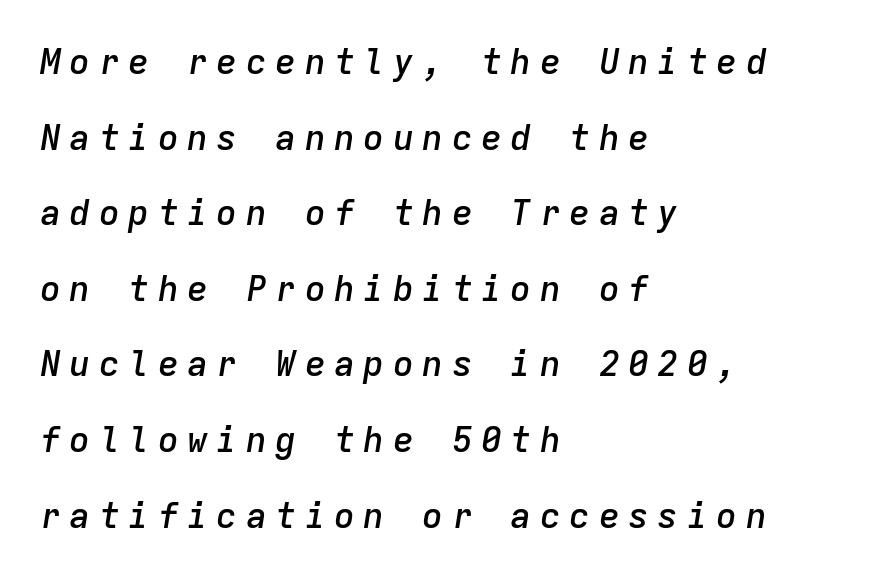
Q: Is the text bold? A: Semi-bold.
Q: Is the text italic (slanted)? A: Yes, it leans right by about 9 degrees.
Q: Is the text underlined? A: No.
Q: How is the paragraph aligned? A: Left-aligned.
Q: Is the spacing between letters normal or unusually wide? A: Unusually wide.
Q: Is the spacing between lines tight, normal or loose? A: Loose.
Q: Width (condensed, normal, or wide)? A: Normal.
Q: Stroke contrast? A: Low.
Q: x-height? A: Medium.
Q: Monospaced? A: Yes.
